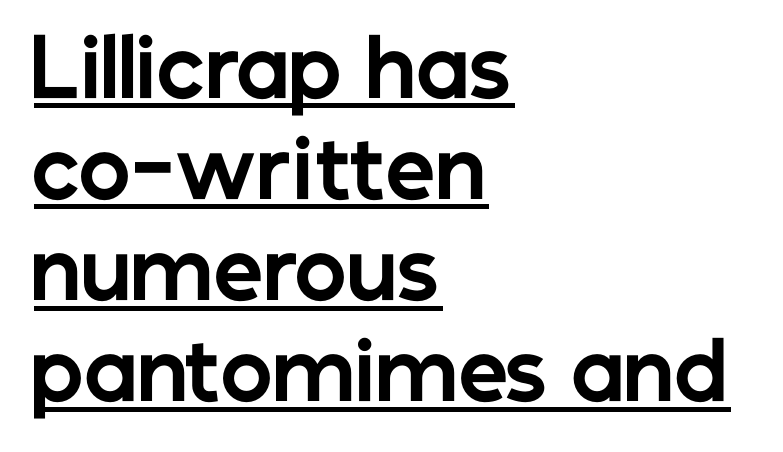
Q: Is the text bold? A: Yes.
Q: Is the text italic (slanted)? A: No, it is upright.
Q: Is the typeface a serif or a sans-serif typeface? A: Sans-serif.
Q: Is the text underlined? A: Yes.
Q: How is the paragraph aligned? A: Left-aligned.
Q: Is the spacing between letters normal or unusually wide? A: Normal.
Q: Is the spacing between lines tight, normal or loose? A: Normal.
Q: Width (condensed, normal, or wide)? A: Normal.
Q: Stroke contrast? A: Low.
Q: x-height? A: Medium.
Q: Monospaced? A: No.
